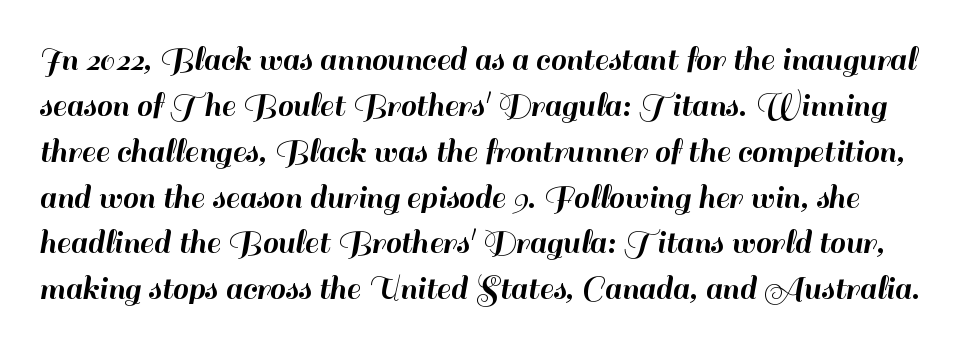
The image shows 35 px sans-serif type; set normal line spacing (1.31x), normal letter spacing, not underlined; high stroke contrast and a small x-height.
